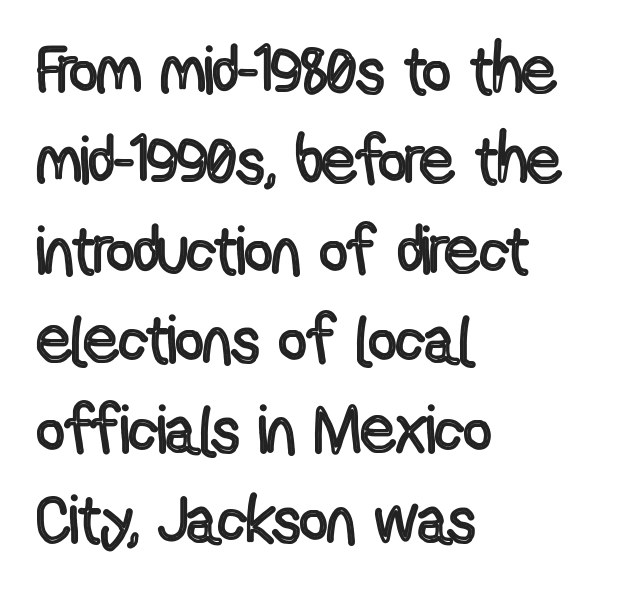
What's the leading like? Ordinary, nothing unusual. The text block is weighted toward the left margin, trailing off unevenly rightward. The letters advance in unequal steps, a hallmark of proportional type. Caption: standard tracking, unaltered.
